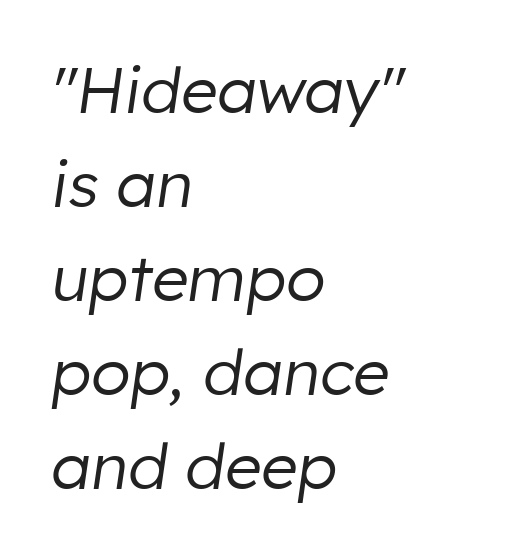
The glyphs are unaccompanied by any horizontal stroke below them. Slanted lettering throughout. The cut favours lightness, reaching ordinary text weight at its darkest. Here the glyphs are tracked normally, forming tight word shapes. The face used here is proportionally spaced, like ordinary book or web type.
